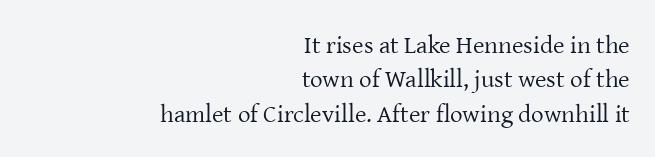
Q: Is the text bold? A: No.
Q: Is the text italic (slanted)? A: No, it is upright.
Q: Is the text underlined? A: No.
Q: How is the paragraph aligned? A: Right-aligned.
Q: Is the spacing between letters normal or unusually wide? A: Normal.
Q: Is the spacing between lines tight, normal or loose? A: Normal.
